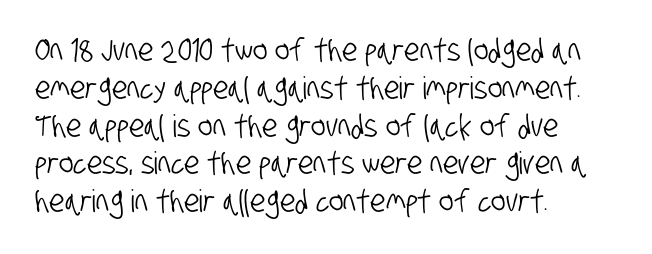
This rendering employs a face without finishing strokes, i.e., a sans-serif. Spacing verdict: proportional, widths tailored to each character. Compared with typical body copy, the letter spacing here is the same. This rendering uses left alignment, leaving the right contour irregular.
